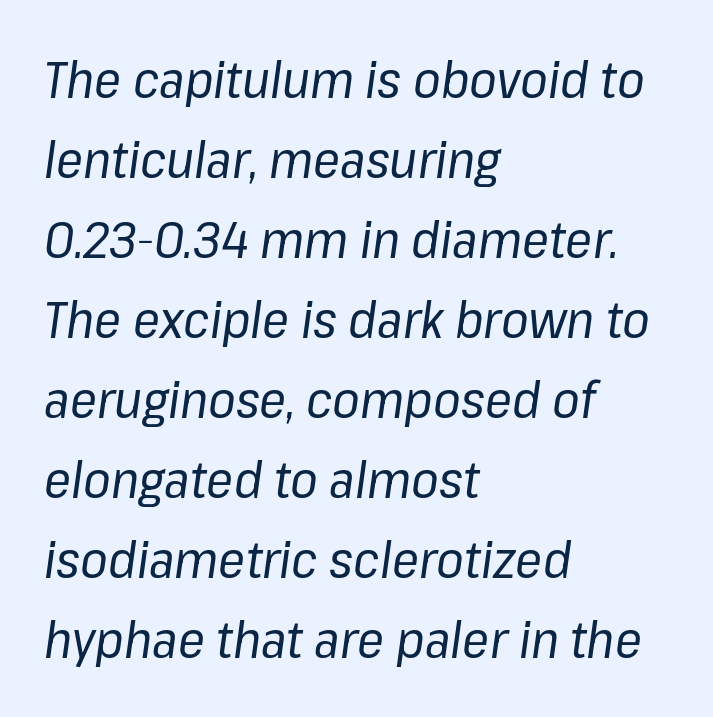
The image shows 50 px regular-weight type, italic (leaning right); set left-aligned, normal line spacing (1.6x), normal letter spacing, not underlined; low stroke contrast and a medium x-height.
